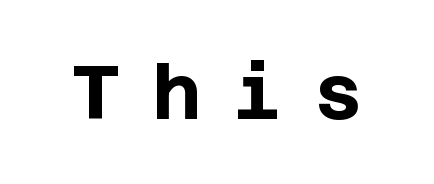
Does the lettering tilt? It doesn't — this is upright. The foot of each line stays bare and open. Look at the tracking — it's clearly loosened, letters drifting apart. Emphasis by weight is at full strength: bold. Each letter's strokes conclude bluntly, with no projecting serifs.
